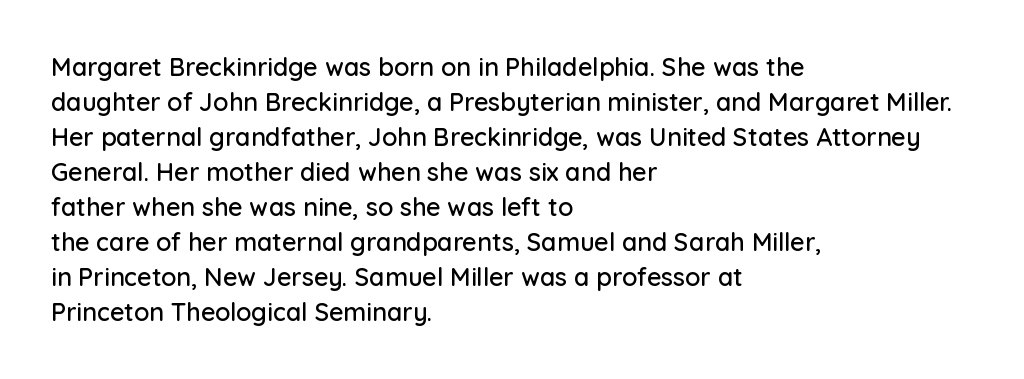
The image shows 25 px text type, upright; set left-aligned, normal line spacing (1.4x), normal letter spacing, not underlined.
